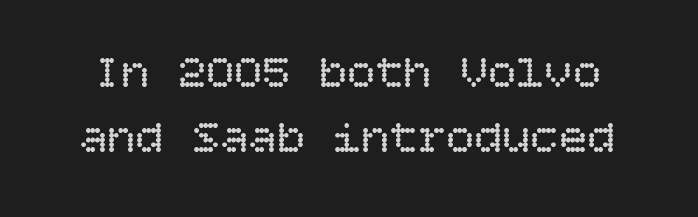
{"italic": "no", "bold": "no", "weight": "regular", "width": "normal", "stroke_contrast": "low", "x_height": "large", "underline": "no", "line_spacing": "normal", "line_spacing_ratio": 1.39, "letter_spacing": "normal", "letter_spacing_em": 0.0, "glyph_px": 47}
